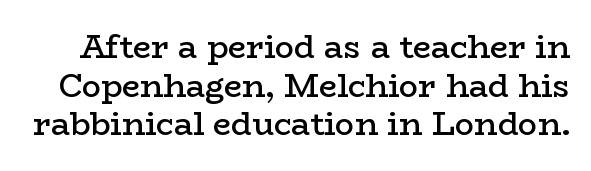
{"serif": "yes", "italic": "no", "bold": "semi", "weight": "semibold", "width": "wide", "stroke_contrast": "low", "x_height": "medium", "monospaced": "no", "underline": "no", "line_spacing_ratio": 1.21, "letter_spacing": "normal", "letter_spacing_em": 0.0, "glyph_px": 32}
